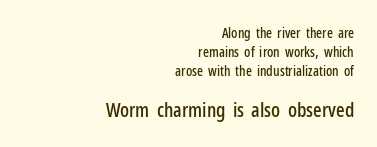
{"italic": "no", "underline": "no", "align": "right", "line_spacing": "normal", "line_spacing_ratio": 1.36, "letter_spacing": "normal", "letter_spacing_em": 0.0, "larger_block": "second", "size_ratio": 1.43, "glyph_px": 20}
